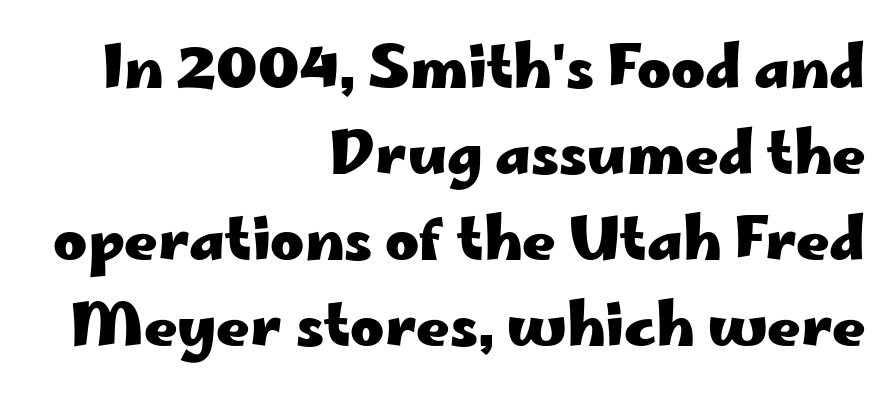
{"serif": "no", "italic": "no", "bold": "yes", "weight": "heavy", "width": "wide", "stroke_contrast": "low", "x_height": "small", "monospaced": "no", "underline": "no", "align": "right", "line_spacing": "normal", "line_spacing_ratio": 1.48, "letter_spacing": "normal", "letter_spacing_em": 0.0, "glyph_px": 58}
